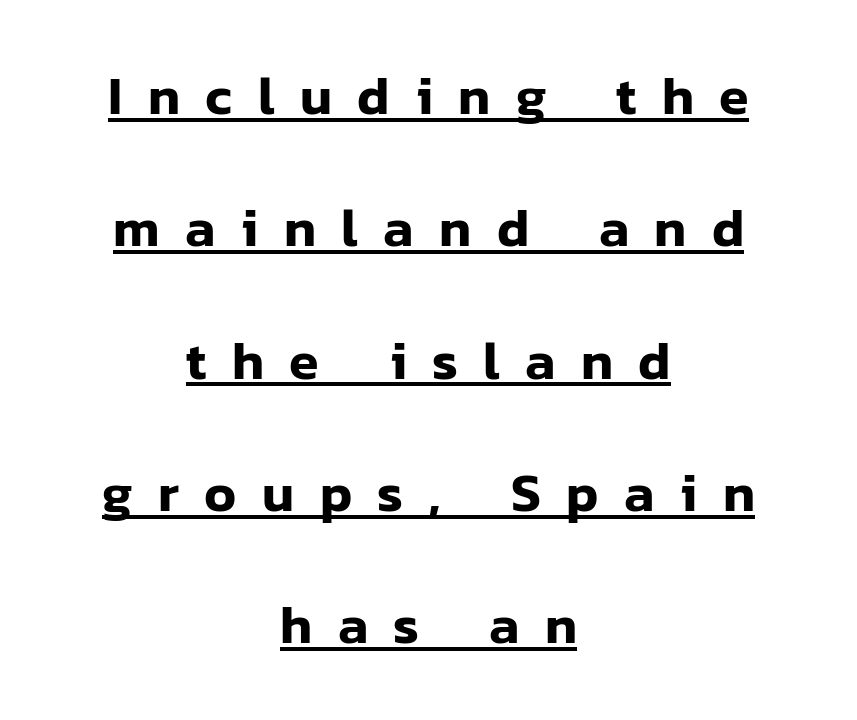
Q: Is the text italic (slanted)? A: No, it is upright.
Q: Is the typeface a serif or a sans-serif typeface? A: Sans-serif.
Q: Is the text underlined? A: Yes.
Q: How is the paragraph aligned? A: Centered.
Q: Is the spacing between letters normal or unusually wide? A: Unusually wide.
Q: Is the spacing between lines tight, normal or loose? A: Loose.
Q: Width (condensed, normal, or wide)? A: Normal.
Q: Stroke contrast? A: Low.
Q: x-height? A: Medium.
Q: Monospaced? A: No.
